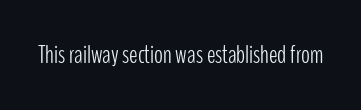
The image shows 26 px text type, upright; set normal letter spacing, not underlined.
